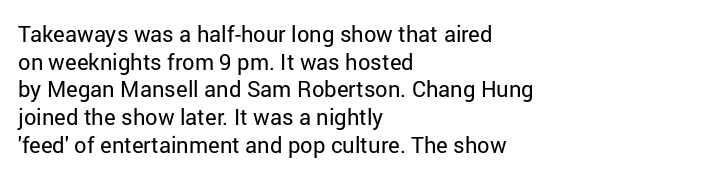
Q: Is the text bold? A: No.
Q: Is the text italic (slanted)? A: No, it is upright.
Q: Is the text underlined? A: No.
Q: How is the paragraph aligned? A: Left-aligned.
Q: Is the spacing between letters normal or unusually wide? A: Normal.
Q: Is the spacing between lines tight, normal or loose? A: Normal.
